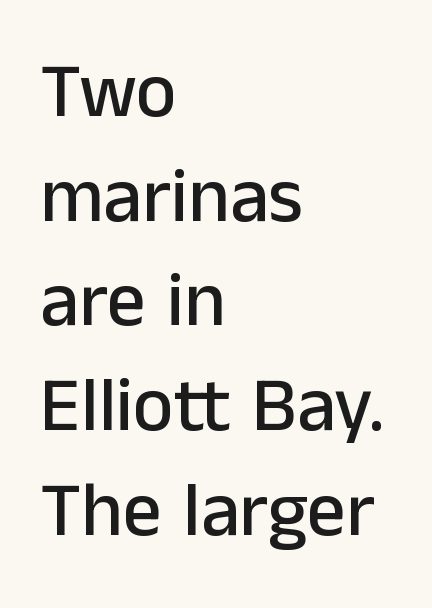
Rendered with straight, roman letterforms. Each word holds together tightly as a unit, with standard inter-letter gaps. Spacing verdict: proportional, widths tailored to each character. Is this a sans? Yes — the strokes have no serifs. The text block is weighted toward the left margin, trailing off unevenly rightward. Lines of text with bare space underneath.
